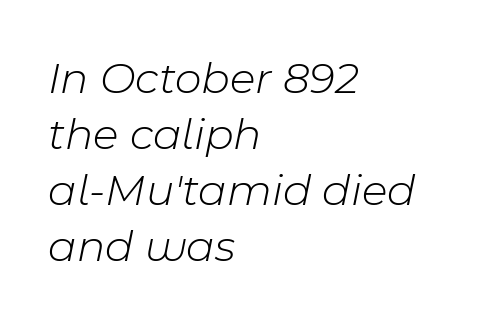
The image shows 46 px light type, italic (leaning right); set left-aligned, line spacing 1.22x, normal letter spacing, not underlined; low stroke contrast and a medium x-height.
